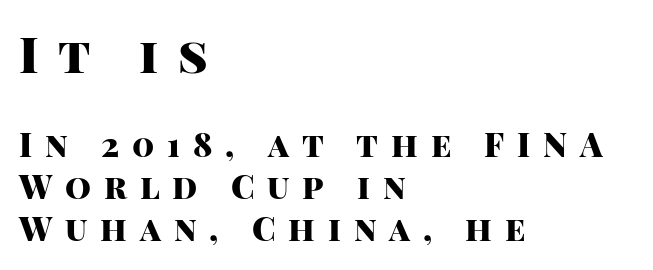
Q: Is the text bold? A: Yes.
Q: Is the text italic (slanted)? A: No, it is upright.
Q: Is the typeface a serif or a sans-serif typeface? A: Sans-serif.
Q: Is the text underlined? A: No.
Q: How is the paragraph aligned? A: Left-aligned.
Q: Is the spacing between letters normal or unusually wide? A: Unusually wide.
Q: Is the spacing between lines tight, normal or loose? A: Normal.
Q: Which block of text is set in a larger size, the first (top) or the second (bottom)? A: The first (top) one.
Q: Width (condensed, normal, or wide)? A: Normal.
Q: Stroke contrast? A: High.
Q: x-height? A: Large.
Q: Monospaced? A: No.
